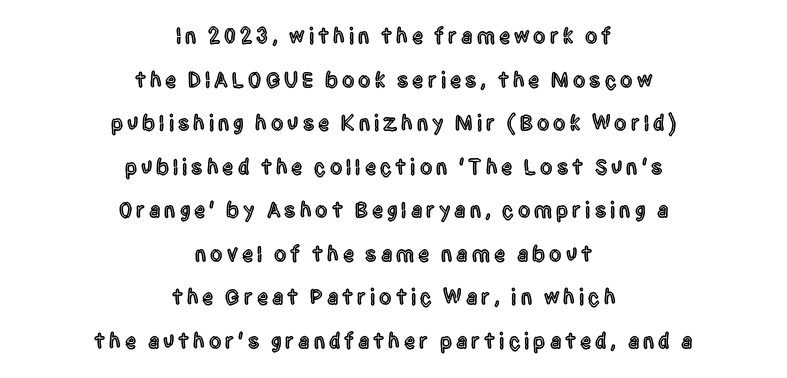
Q: Is the text italic (slanted)? A: No, it is upright.
Q: Is the text underlined? A: No.
Q: How is the paragraph aligned? A: Centered.
Q: Is the spacing between lines tight, normal or loose? A: Loose.
